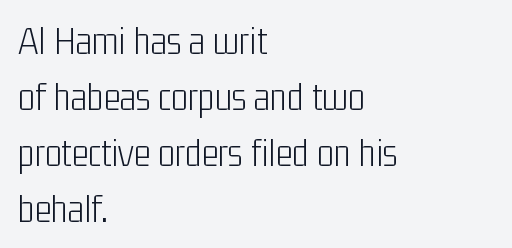
The image shows 40 px light, condensed sans-serif type, upright; set left-aligned, normal line spacing (1.4x), normal letter spacing, not underlined; low stroke contrast and a medium x-height.
